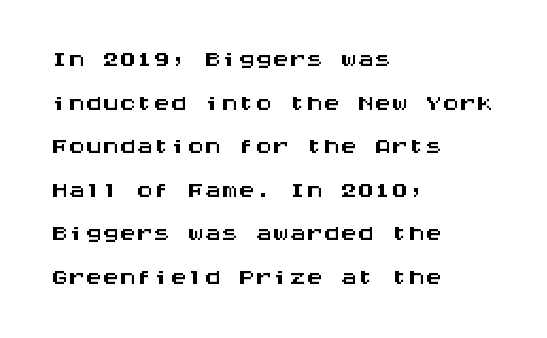
Q: Is the text italic (slanted)? A: No, it is upright.
Q: Is the typeface a serif or a sans-serif typeface? A: Sans-serif.
Q: Is the text underlined? A: No.
Q: How is the paragraph aligned? A: Left-aligned.
Q: Is the spacing between letters normal or unusually wide? A: Normal.
Q: Is the spacing between lines tight, normal or loose? A: Normal.
Q: Width (condensed, normal, or wide)? A: Wide.
Q: Stroke contrast? A: Medium.
Q: x-height? A: Large.
Q: Monospaced? A: Yes.
